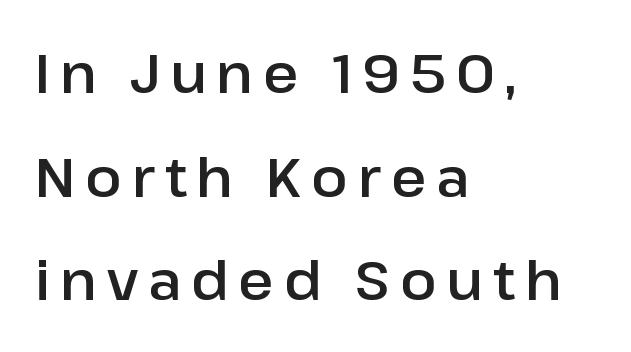
Q: Is the text italic (slanted)? A: No, it is upright.
Q: Is the typeface a serif or a sans-serif typeface? A: Sans-serif.
Q: Is the text underlined? A: No.
Q: How is the paragraph aligned? A: Left-aligned.
Q: Is the spacing between lines tight, normal or loose? A: Loose.
Q: Width (condensed, normal, or wide)? A: Normal.
Q: Stroke contrast? A: Low.
Q: x-height? A: Medium.
Q: Monospaced? A: No.
